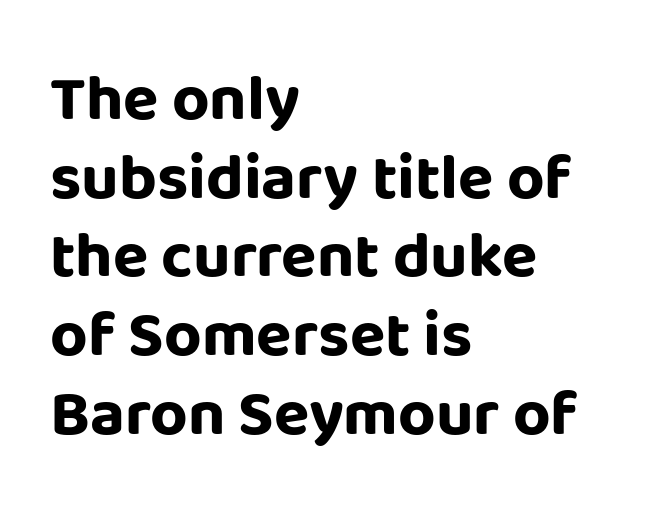
Q: Is the text bold? A: Yes.
Q: Is the text italic (slanted)? A: No, it is upright.
Q: Is the typeface a serif or a sans-serif typeface? A: Sans-serif.
Q: Is the text underlined? A: No.
Q: How is the paragraph aligned? A: Left-aligned.
Q: Is the spacing between letters normal or unusually wide? A: Normal.
Q: Width (condensed, normal, or wide)? A: Normal.
Q: Stroke contrast? A: Low.
Q: x-height? A: Large.
Q: Monospaced? A: No.
